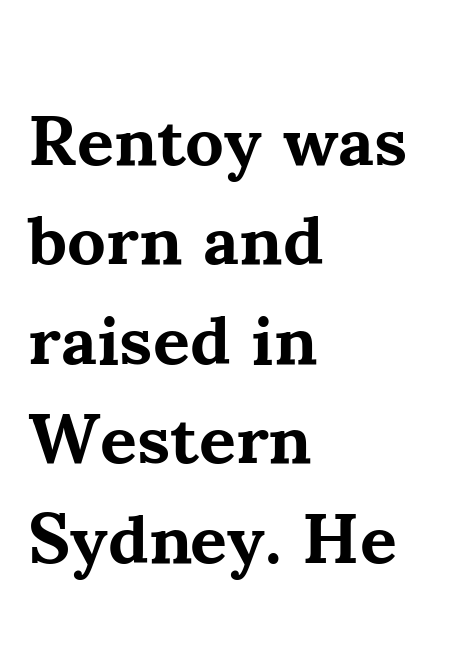
Q: Is the text bold? A: Yes.
Q: Is the text italic (slanted)? A: No, it is upright.
Q: Is the typeface a serif or a sans-serif typeface? A: Serif.
Q: Is the text underlined? A: No.
Q: How is the paragraph aligned? A: Left-aligned.
Q: Is the spacing between letters normal or unusually wide? A: Normal.
Q: Is the spacing between lines tight, normal or loose? A: Normal.
Q: Width (condensed, normal, or wide)? A: Normal.
Q: Stroke contrast? A: Medium.
Q: x-height? A: Small.
Q: Monospaced? A: No.
